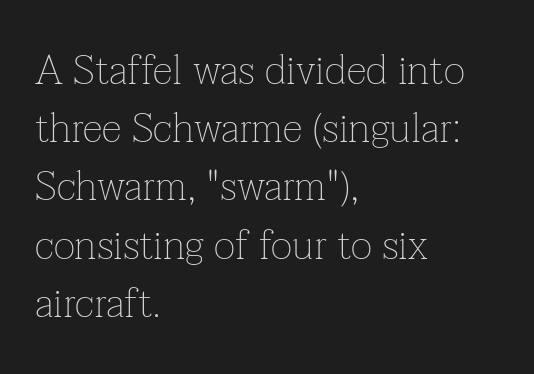
Note: serifs present on the glyphs. Beneath every word, the page is bare. Does the lettering tilt? It doesn't — this is upright. Regular leading. This rendering leaves character spacing at its baseline value. No letter is thick-stroked: the sample isn't bold.
